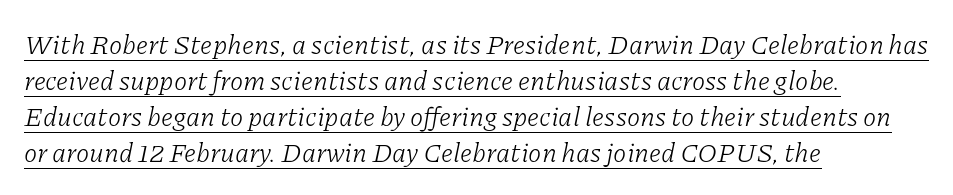
The image shows 27 px text type, italic (leaning right); set left-aligned, normal line spacing (1.33x), normal letter spacing, underlined.
